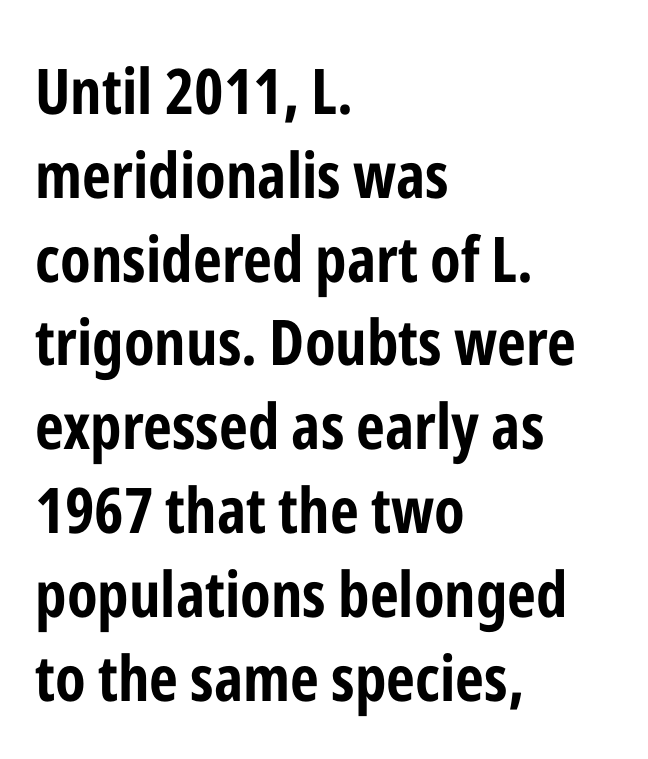
Chunky letters — that's bold for sure. Compared with typical paragraphs, the rows here are spaced about the same. This sample has the flowing, uneven cadence of proportional lettering. This sample uses a sans-serif face.
